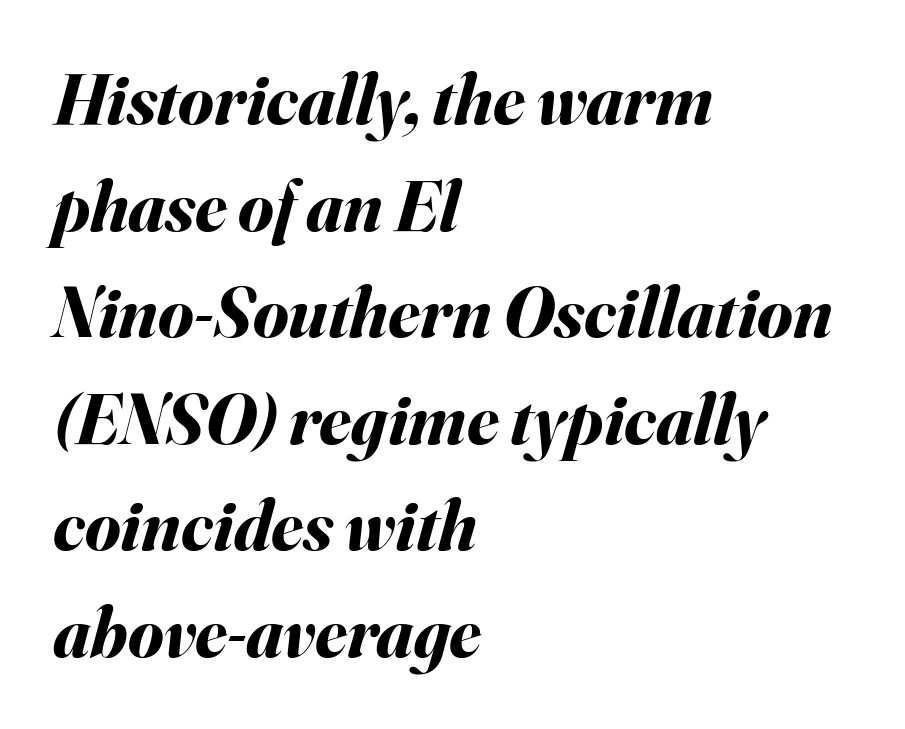
Here the designer chose a conventional face with non-uniform glyph widths. The horizontal fit of the characters is conventional and even. Is the type slanted? Yes — the strokes lean at a clear angle. How would I describe the line gaps? Plain and ordinary. The strip under each line holds only bare page. Bold? Absolutely — the strokes are thick and heavy.
